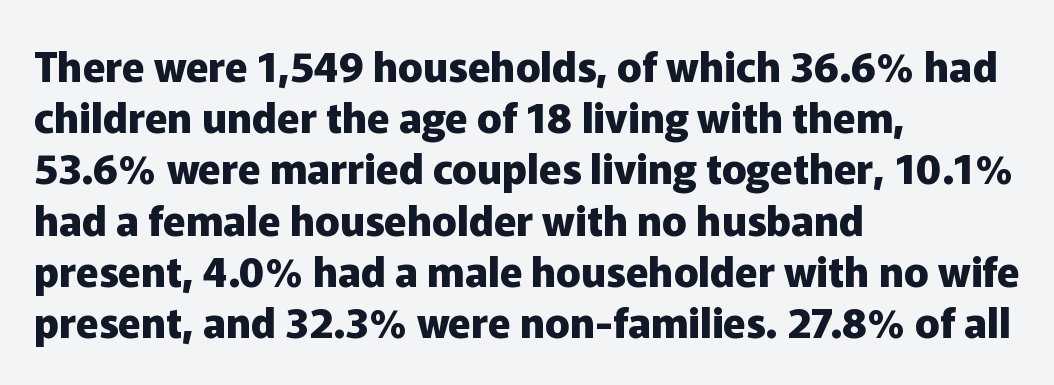
{"serif": "no", "italic": "no", "bold": "yes", "weight": "heavy", "width": "normal", "stroke_contrast": "low", "x_height": "medium", "monospaced": "no", "underline": "no", "align": "left", "line_spacing": "normal", "line_spacing_ratio": 1.25, "letter_spacing": "normal", "letter_spacing_em": 0.0, "glyph_px": 41}
